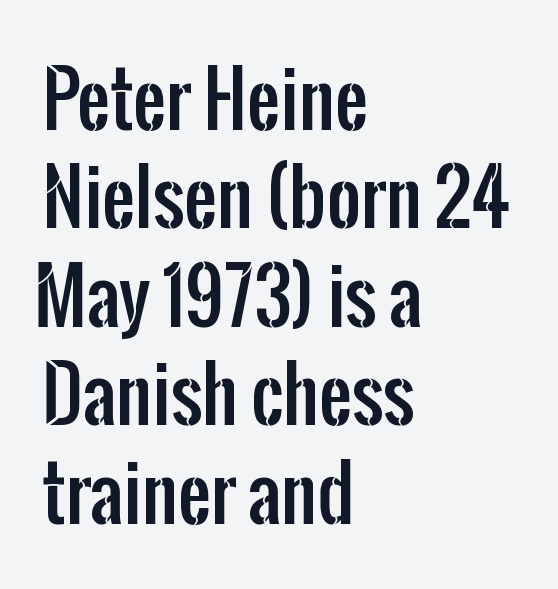
Letterform terminals end flat and unadorned throughout the passage. The rendering uses natural spacing where letterforms have individual widths. If you measured baseline to baseline, you'd find a middling distance. The ragged edge is on the right, which tells us the setting is flush left. Compared with typical body copy, the letter spacing here is the same.
